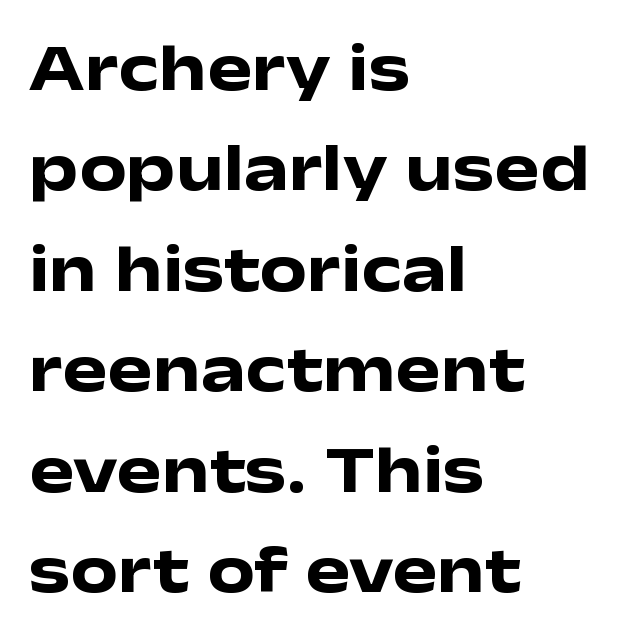
{"serif": "no", "italic": "no", "bold": "yes", "weight": "heavy", "width": "wide", "stroke_contrast": "low", "x_height": "medium", "monospaced": "no", "underline": "no", "align": "left", "line_spacing": "normal", "line_spacing_ratio": 1.5, "letter_spacing": "normal", "letter_spacing_em": 0.0, "glyph_px": 67}
